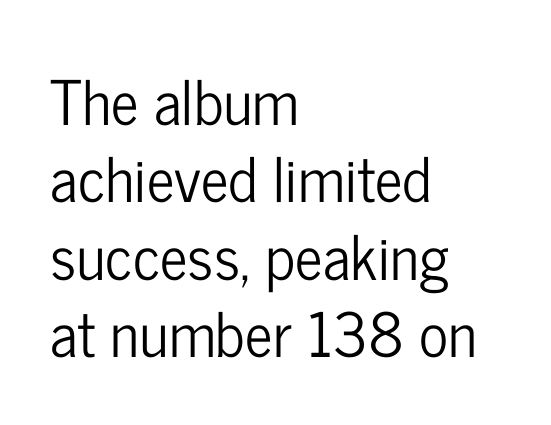
Q: Is the text italic (slanted)? A: No, it is upright.
Q: Is the typeface a serif or a sans-serif typeface? A: Sans-serif.
Q: Is the text underlined? A: No.
Q: How is the paragraph aligned? A: Left-aligned.
Q: Is the spacing between letters normal or unusually wide? A: Normal.
Q: Is the spacing between lines tight, normal or loose? A: Normal.
Q: Width (condensed, normal, or wide)? A: Condensed.
Q: Stroke contrast? A: Low.
Q: x-height? A: Medium.
Q: Monospaced? A: No.
